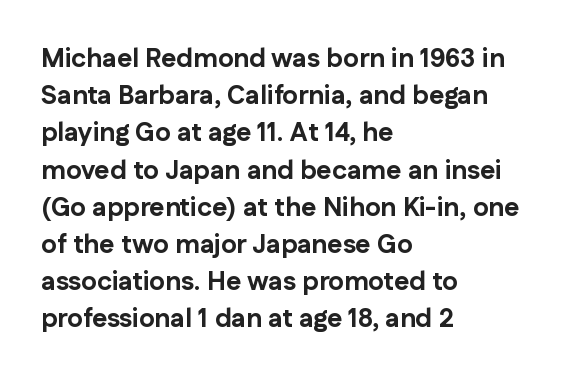
Q: Is the text bold? A: Yes.
Q: Is the text italic (slanted)? A: No, it is upright.
Q: Is the text underlined? A: No.
Q: How is the paragraph aligned? A: Left-aligned.
Q: Is the spacing between letters normal or unusually wide? A: Normal.
Q: Is the spacing between lines tight, normal or loose? A: Normal.
